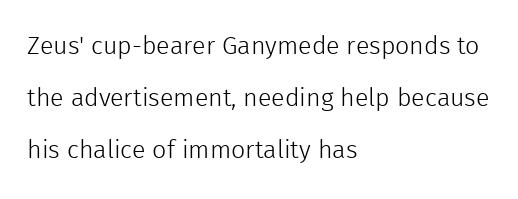
{"italic": "no", "bold": "no", "underline": "no", "align": "left", "line_spacing": "loose", "line_spacing_ratio": 2.09, "letter_spacing": "normal", "letter_spacing_em": 0.0, "glyph_px": 25}
